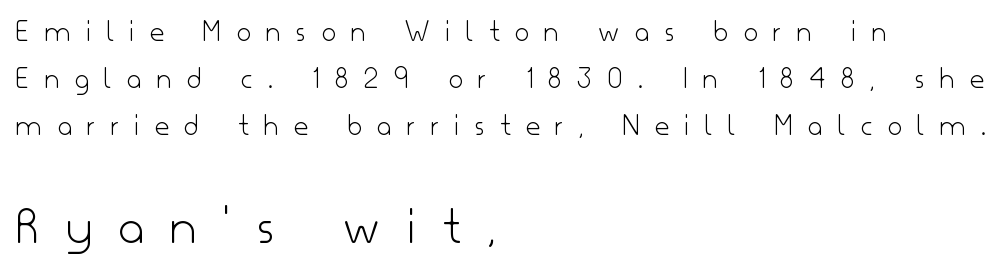
The image shows 54 px light sans-serif type, upright; set left-aligned, normal line spacing (1.51x), unusually wide letter spacing (+0.5 em), not underlined; the second (bottom) block is 1.74x larger; low stroke contrast and a small x-height.
